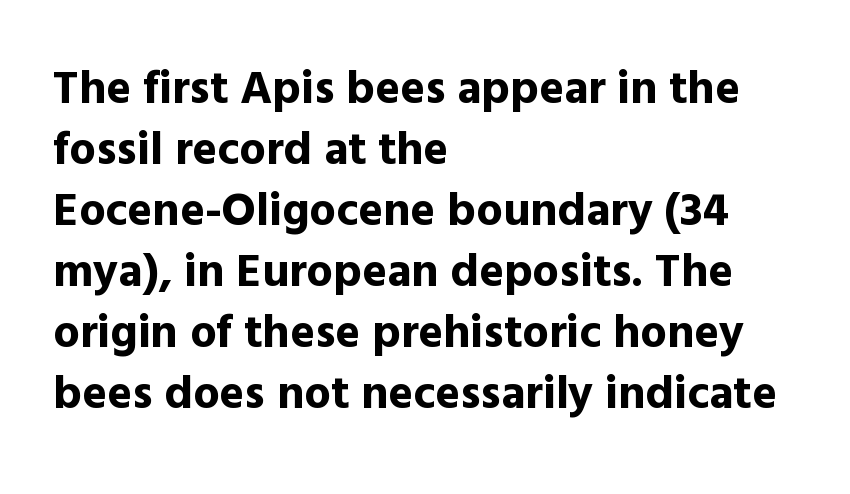
{"serif": "no", "italic": "no", "bold": "yes", "weight": "bold", "width": "normal", "x_height": "medium", "monospaced": "no", "underline": "no", "align": "left", "line_spacing": "normal", "line_spacing_ratio": 1.3, "letter_spacing": "normal", "letter_spacing_em": 0.0, "glyph_px": 47}
